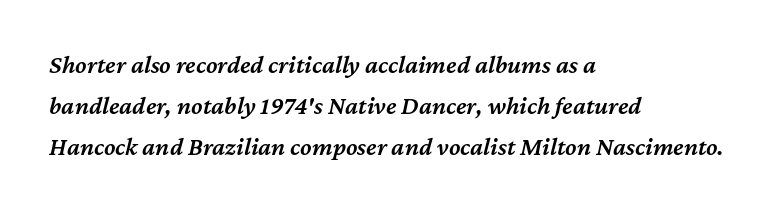
{"italic": "yes", "lean": "right", "slant_degrees": 12, "bold": "semi", "underline": "no", "align": "left", "line_spacing": "normal", "line_spacing_ratio": 1.57, "letter_spacing": "normal", "letter_spacing_em": 0.0, "glyph_px": 26}
